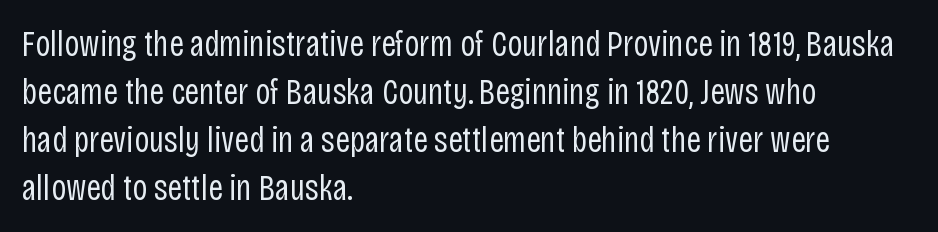
Q: Is the text bold? A: No.
Q: Is the text italic (slanted)? A: No, it is upright.
Q: Is the typeface a serif or a sans-serif typeface? A: Sans-serif.
Q: Is the text underlined? A: No.
Q: How is the paragraph aligned? A: Left-aligned.
Q: Is the spacing between letters normal or unusually wide? A: Normal.
Q: Is the spacing between lines tight, normal or loose? A: Normal.
Q: Width (condensed, normal, or wide)? A: Condensed.
Q: Stroke contrast? A: Low.
Q: x-height? A: Large.
Q: Monospaced? A: No.
